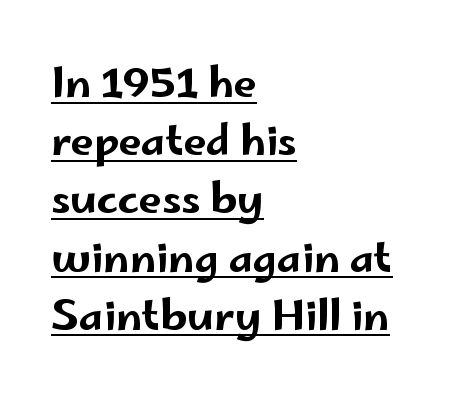
Q: Is the text italic (slanted)? A: No, it is upright.
Q: Is the typeface a serif or a sans-serif typeface? A: Sans-serif.
Q: Is the text underlined? A: Yes.
Q: How is the paragraph aligned? A: Left-aligned.
Q: Is the spacing between letters normal or unusually wide? A: Normal.
Q: Is the spacing between lines tight, normal or loose? A: Normal.
Q: Width (condensed, normal, or wide)? A: Wide.
Q: Stroke contrast? A: Low.
Q: x-height? A: Small.
Q: Monospaced? A: No.
